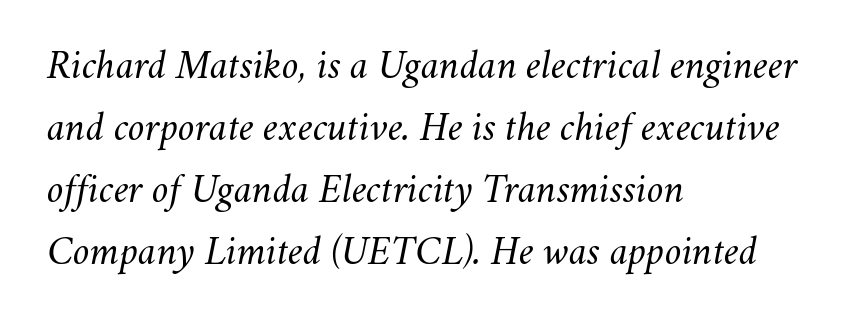
{"italic": "yes", "lean": "right", "slant_degrees": 11, "bold": "no", "weight": "light", "width": "normal", "stroke_contrast": "medium", "x_height": "small", "monospaced": "no", "underline": "no", "align": "left", "line_spacing": "normal", "line_spacing_ratio": 1.48, "letter_spacing": "normal", "letter_spacing_em": 0.0, "glyph_px": 42}
